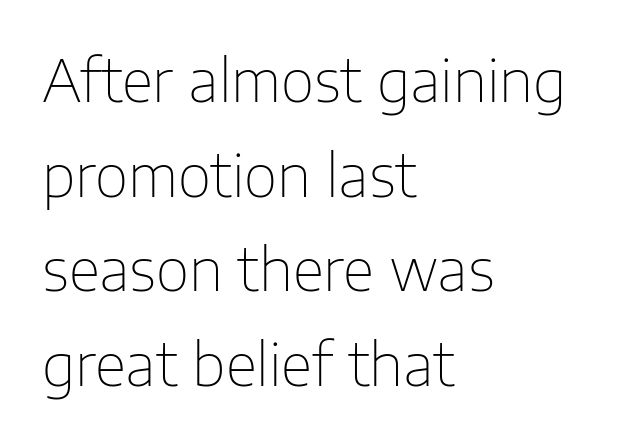
Q: Is the text bold? A: No.
Q: Is the text italic (slanted)? A: No, it is upright.
Q: Is the typeface a serif or a sans-serif typeface? A: Sans-serif.
Q: Is the text underlined? A: No.
Q: How is the paragraph aligned? A: Left-aligned.
Q: Is the spacing between letters normal or unusually wide? A: Normal.
Q: Is the spacing between lines tight, normal or loose? A: Normal.
Q: Width (condensed, normal, or wide)? A: Normal.
Q: Stroke contrast? A: Low.
Q: x-height? A: Medium.
Q: Monospaced? A: No.
